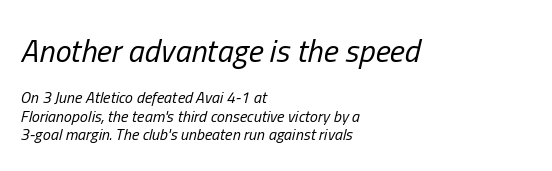
The designer gave the opening block more size than the closing block. The rendering keeps characters at their native spacing. Compared with ordinary roman type, these characters are visibly tilted. Typeset ragged right — the left edge is the straight one. Stem width sits at or under what a default text font uses. Students, observe: this is what under-led, compact text looks like.
